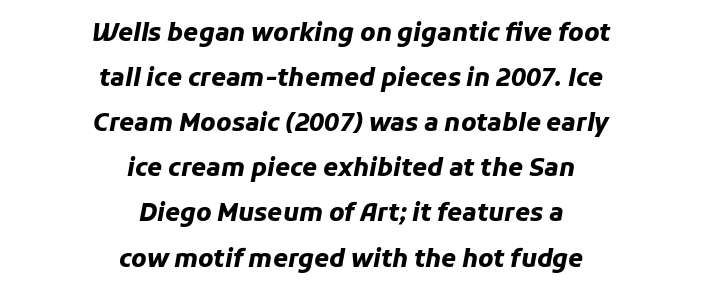
{"italic": "yes", "lean": "right", "slant_degrees": 11, "bold": "yes", "underline": "no", "align": "center", "line_spacing_ratio": 1.88, "letter_spacing": "normal", "letter_spacing_em": 0.0, "glyph_px": 24}
